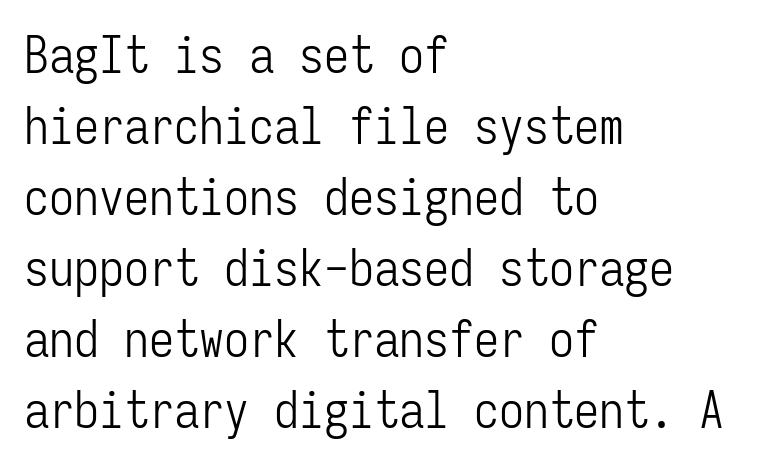
The gap between lines stays unmarked. Caption: standard tracking, unaltered. The type family on display is of the sans-serif kind. Looks like terminal output: every glyph gets an equal slot. Is the block centered? No — it sits flush against the left margin. Regular leading.
